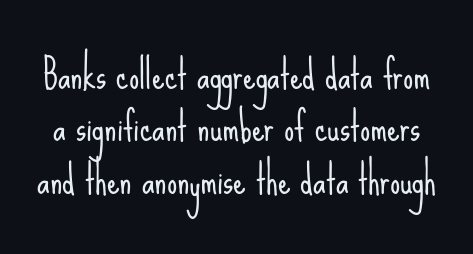
{"serif": "no", "italic": "no", "bold": "no", "weight": "light", "width": "condensed", "stroke_contrast": "low", "x_height": "small", "monospaced": "no", "underline": "no", "line_spacing": "normal", "line_spacing_ratio": 1.31, "letter_spacing": "normal", "letter_spacing_em": 0.0, "glyph_px": 40}
